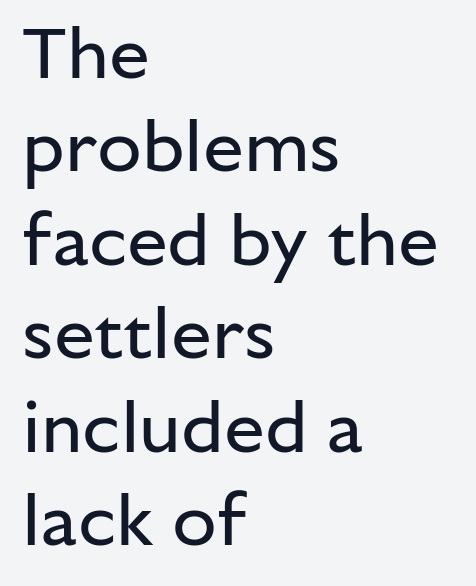
{"serif": "no", "italic": "no", "bold": "no", "weight": "regular", "width": "normal", "stroke_contrast": "low", "x_height": "medium", "monospaced": "no", "underline": "no", "align": "left", "line_spacing": "normal", "line_spacing_ratio": 1.28, "letter_spacing": "normal", "letter_spacing_em": 0.0, "glyph_px": 73}
